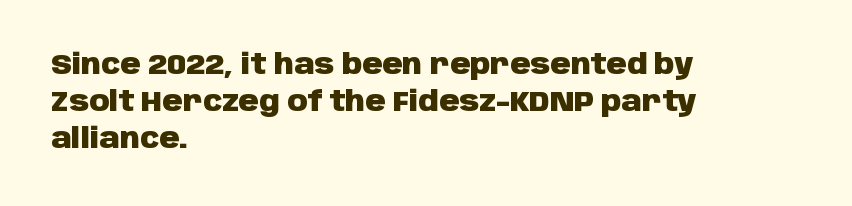
Q: Is the text bold? A: Yes.
Q: Is the text italic (slanted)? A: No, it is upright.
Q: Is the typeface a serif or a sans-serif typeface? A: Sans-serif.
Q: Is the text underlined? A: No.
Q: How is the paragraph aligned? A: Left-aligned.
Q: Is the spacing between letters normal or unusually wide? A: Normal.
Q: Is the spacing between lines tight, normal or loose? A: Normal.
Q: Width (condensed, normal, or wide)? A: Normal.
Q: Stroke contrast? A: Low.
Q: x-height? A: Large.
Q: Monospaced? A: No.
